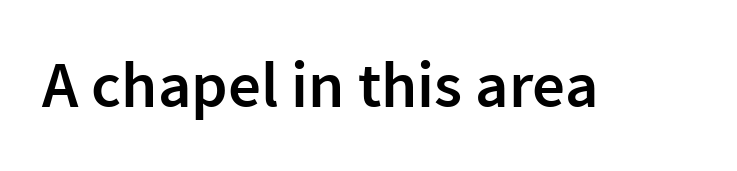
The image shows 65 px semibold sans-serif type, upright; set normal letter spacing, not underlined; low stroke contrast and a medium x-height.
